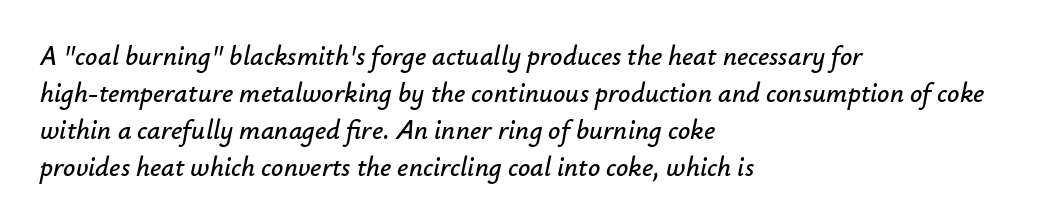
Q: Is the text italic (slanted)? A: Yes, it leans right by about 12 degrees.
Q: Is the text underlined? A: No.
Q: How is the paragraph aligned? A: Left-aligned.
Q: Is the spacing between letters normal or unusually wide? A: Normal.
Q: Is the spacing between lines tight, normal or loose? A: Normal.
